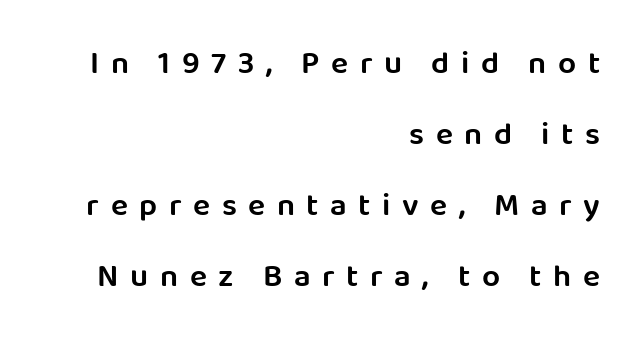
Between one letter and the next there's a generous, obvious gap. Emphasis by weight is partial: semibold. Character widths vary here, with narrow letters taking less room than wide ones. The specimen omits any rule beneath the text block's lines.
